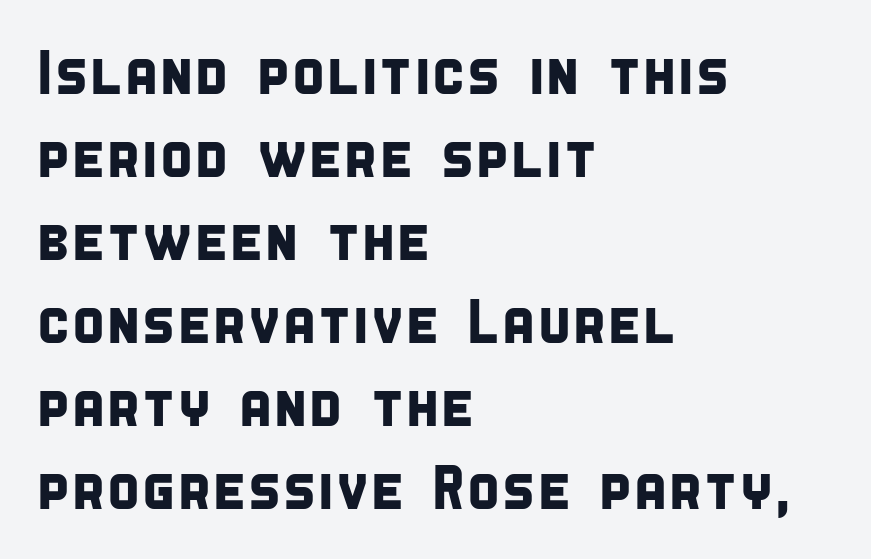
{"serif": "no", "width": "condensed", "stroke_contrast": "low", "x_height": "large", "monospaced": "no", "underline": "no", "align": "left", "line_spacing": "normal", "line_spacing_ratio": 1.34, "letter_spacing": "normal", "letter_spacing_em": 0.0, "glyph_px": 62}
